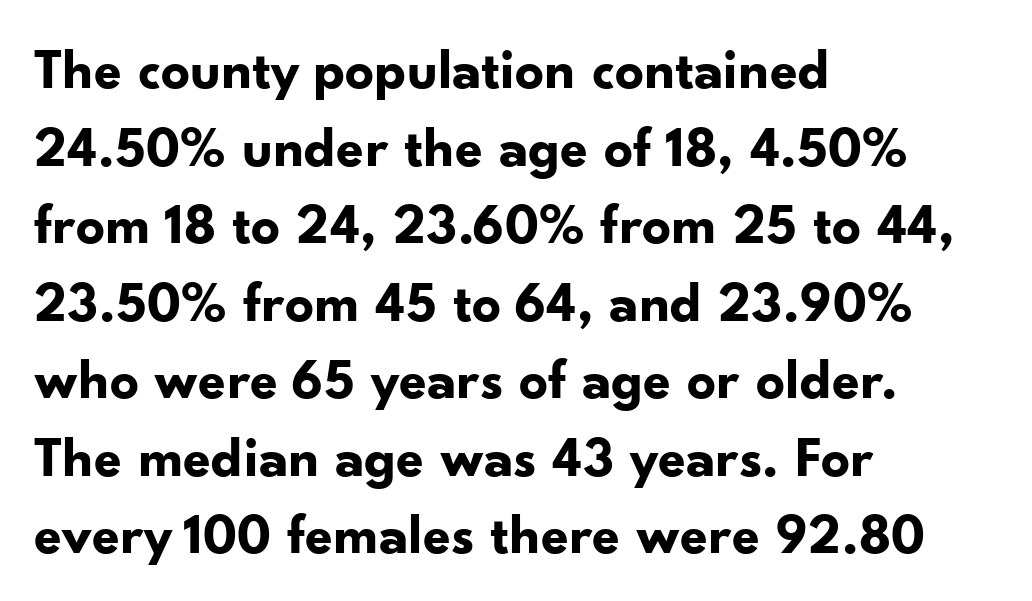
Q: Is the text bold? A: Yes.
Q: Is the text italic (slanted)? A: No, it is upright.
Q: Is the typeface a serif or a sans-serif typeface? A: Sans-serif.
Q: Is the text underlined? A: No.
Q: How is the paragraph aligned? A: Left-aligned.
Q: Is the spacing between letters normal or unusually wide? A: Normal.
Q: Is the spacing between lines tight, normal or loose? A: Normal.
Q: Width (condensed, normal, or wide)? A: Normal.
Q: Stroke contrast? A: Low.
Q: x-height? A: Small.
Q: Monospaced? A: No.
